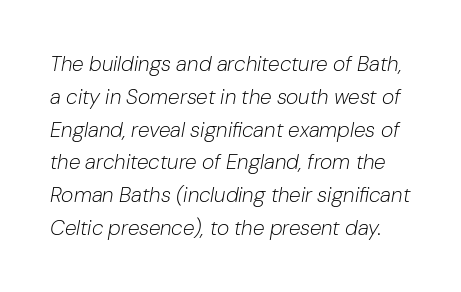
The image shows 21 px text type, italic (leaning right); set normal line spacing (1.56x), normal letter spacing, not underlined.
